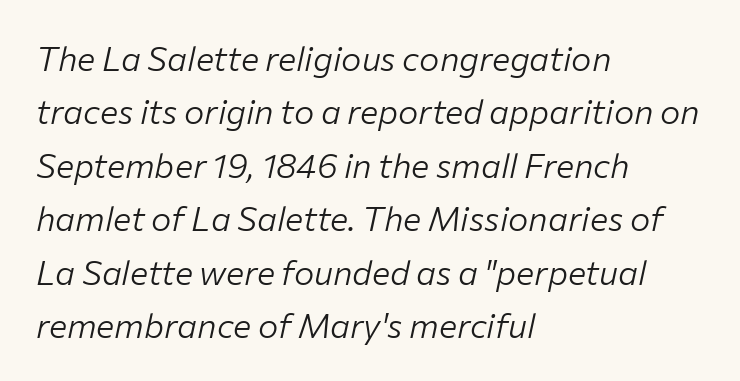
Varying glyph widths throughout — classic text-font behaviour. Check under the words: just untouched page. This sample uses an oblique cut, with every glyph tilted off the vertical. Interline gaps are of average width in this sample. You could call the tracking neutral — neither tight nor loose.
